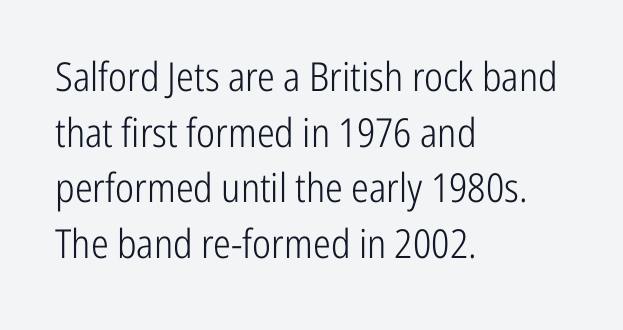
The image shows 40 px light, condensed sans-serif type, upright; set left-aligned, normal line spacing (1.39x), normal letter spacing, not underlined; low stroke contrast and a medium x-height.
